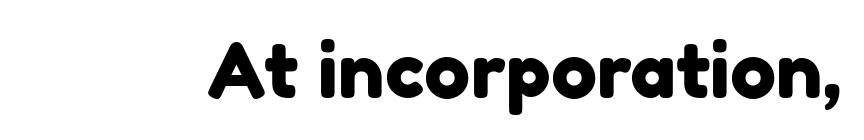
{"serif": "no", "width": "normal", "stroke_contrast": "low", "x_height": "medium", "monospaced": "no", "underline": "no", "letter_spacing": "normal", "letter_spacing_em": 0.0, "glyph_px": 77}
